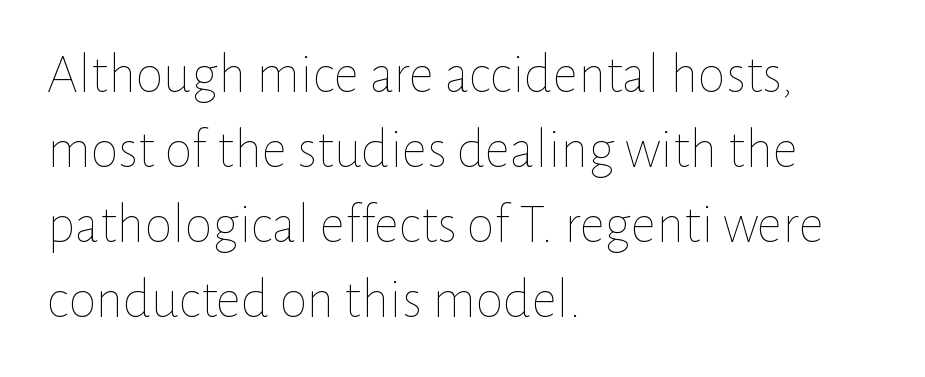
Q: Is the text bold? A: No.
Q: Is the text italic (slanted)? A: No, it is upright.
Q: Is the text underlined? A: No.
Q: How is the paragraph aligned? A: Left-aligned.
Q: Is the spacing between letters normal or unusually wide? A: Normal.
Q: Is the spacing between lines tight, normal or loose? A: Normal.
Q: Width (condensed, normal, or wide)? A: Normal.
Q: Stroke contrast? A: Low.
Q: x-height? A: Medium.
Q: Monospaced? A: No.
